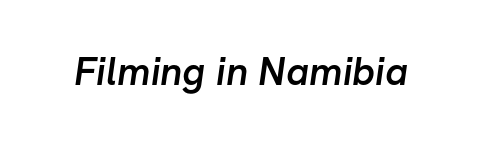
The image shows 40 px semibold sans-serif type; set normal letter spacing, not underlined; low stroke contrast and a medium x-height.
